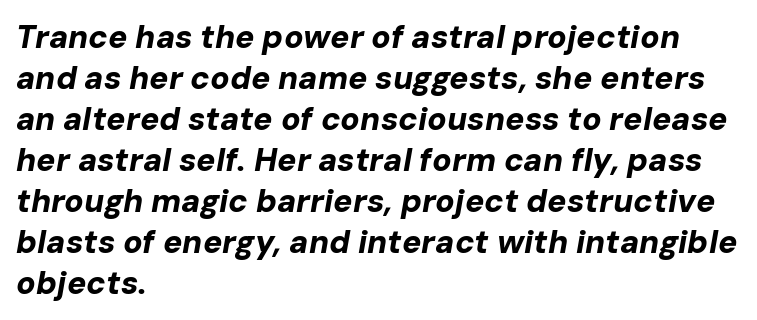
Q: Is the text bold? A: Yes.
Q: Is the text italic (slanted)? A: Yes, it leans right by about 10 degrees.
Q: Is the text underlined? A: No.
Q: How is the paragraph aligned? A: Left-aligned.
Q: Is the spacing between letters normal or unusually wide? A: Normal.
Q: Is the spacing between lines tight, normal or loose? A: Normal.
Q: Width (condensed, normal, or wide)? A: Normal.
Q: Stroke contrast? A: Low.
Q: x-height? A: Medium.
Q: Monospaced? A: No.
